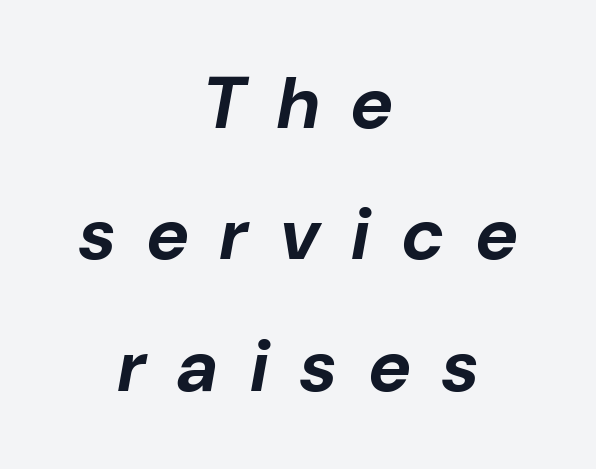
{"italic": "yes", "lean": "right", "slant_degrees": 10, "bold": "yes", "weight": "bold", "width": "normal", "stroke_contrast": "low", "x_height": "medium", "monospaced": "no", "underline": "no", "align": "center", "line_spacing_ratio": 1.8, "letter_spacing": "wide", "letter_spacing_em": 0.44, "glyph_px": 73}
